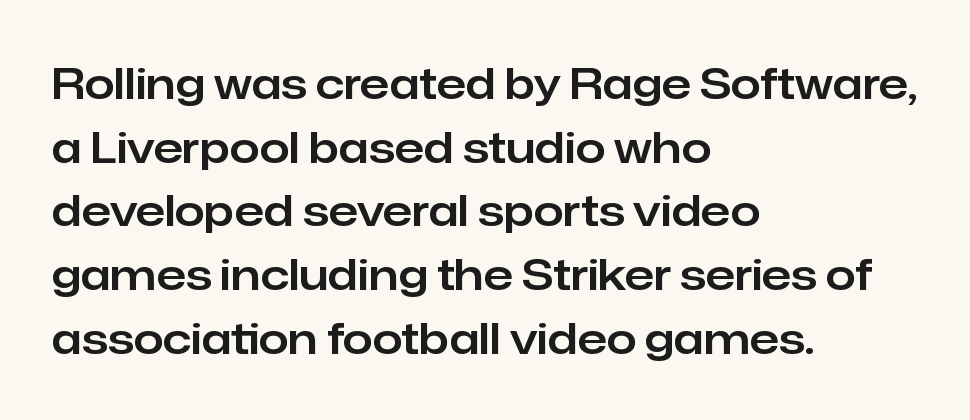
{"serif": "no", "italic": "no", "width": "normal", "stroke_contrast": "low", "x_height": "medium", "monospaced": "no", "underline": "no", "align": "left", "line_spacing": "normal", "line_spacing_ratio": 1.48, "letter_spacing": "normal", "letter_spacing_em": 0.0, "glyph_px": 43}
